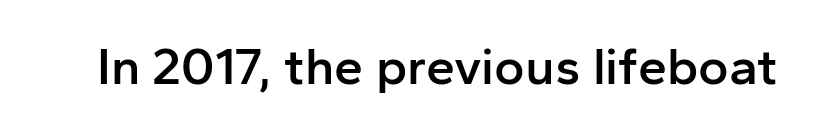
Weight check: semibold — heavier than regular, not quite bold. Words float on clear page, feet unadorned. Spacing verdict: proportional, widths tailored to each character. Does the lettering tilt? It doesn't — this is upright.
